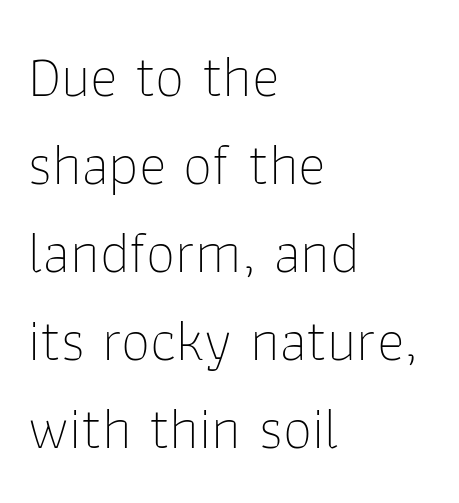
Q: Is the text bold? A: No.
Q: Is the text italic (slanted)? A: No, it is upright.
Q: Is the typeface a serif or a sans-serif typeface? A: Sans-serif.
Q: Is the text underlined? A: No.
Q: How is the paragraph aligned? A: Left-aligned.
Q: Is the spacing between letters normal or unusually wide? A: Normal.
Q: Is the spacing between lines tight, normal or loose? A: Normal.
Q: Width (condensed, normal, or wide)? A: Normal.
Q: Stroke contrast? A: Low.
Q: x-height? A: Medium.
Q: Monospaced? A: No.
